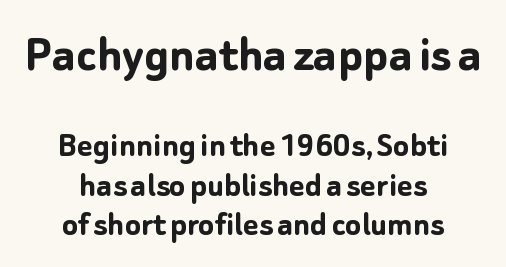
The image shows 55 px semibold sans-serif type, upright; set centered, tight line spacing (1.06x), normal letter spacing, not underlined; the first (top) block is 1.49x larger; low stroke contrast and a medium x-height.
